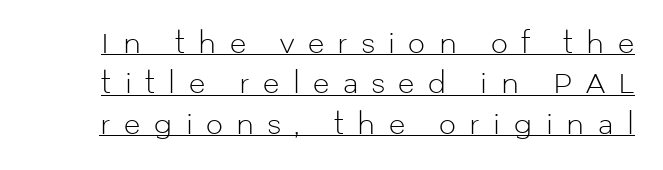
{"italic": "no", "bold": "no", "underline": "yes", "line_spacing": "normal", "line_spacing_ratio": 1.5, "letter_spacing": "wide", "letter_spacing_em": 0.5, "glyph_px": 27}
